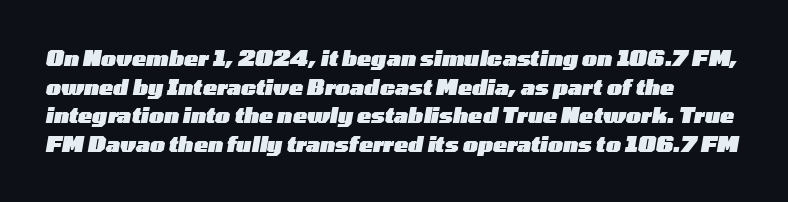
The image shows 21 px bold type, italic (leaning right); set normal line spacing (1.36x), normal letter spacing, not underlined.
